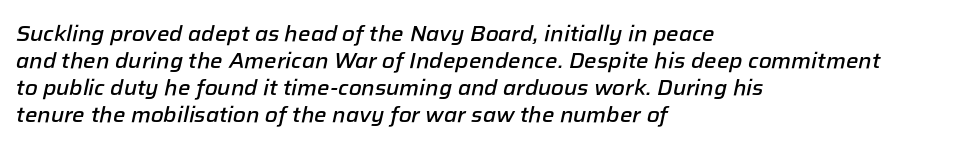
Q: Is the text bold? A: Semi-bold.
Q: Is the text italic (slanted)? A: Yes, it leans right by about 12 degrees.
Q: Is the text underlined? A: No.
Q: How is the paragraph aligned? A: Left-aligned.
Q: Is the spacing between letters normal or unusually wide? A: Normal.
